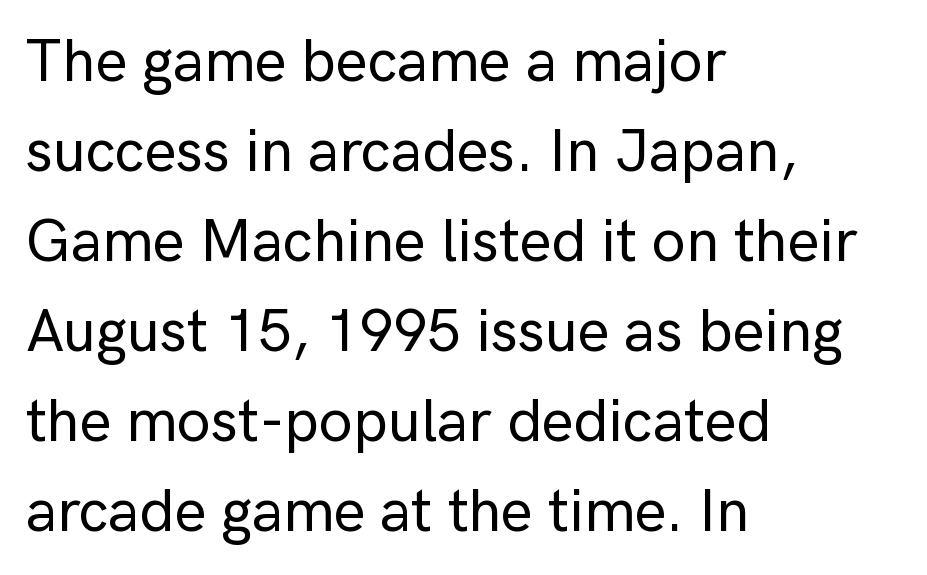
You could call the tracking neutral — neither tight nor loose. If you measured baseline to baseline, you'd find a middling distance. Check where the strokes stop: nothing finishes them off — pure sans. These lines are rendered in a variable-pitch font. Notice how the passage keeps a crisp vertical edge on the left only. The area under the type is left untouched.
